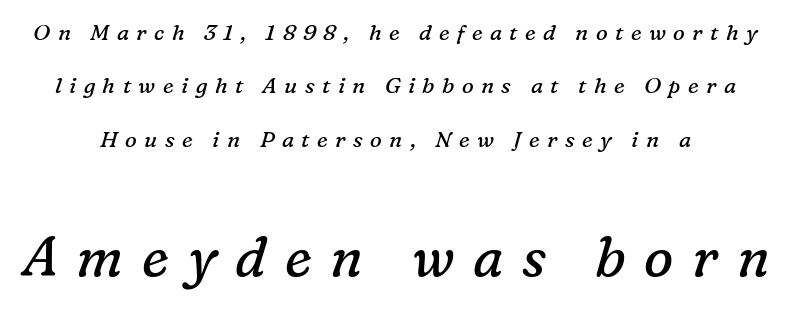
{"serif": "yes", "italic": "yes", "lean": "right", "slant_degrees": 16, "bold": "no", "weight": "regular", "width": "normal", "stroke_contrast": "low", "x_height": "medium", "monospaced": "no", "underline": "no", "line_spacing": "loose", "line_spacing_ratio": 2.43, "letter_spacing": "wide", "letter_spacing_em": 0.34, "larger_block": "second", "size_ratio": 2.5, "glyph_px": 55}
